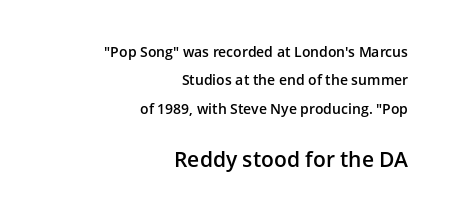
The image shows 21 px text type, upright; set right-aligned, loose line spacing (2.02x), normal letter spacing, not underlined; the second (bottom) block is 1.5x larger.
